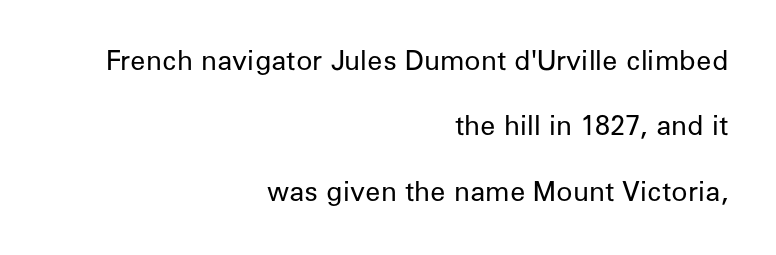
Q: Is the text bold? A: No.
Q: Is the text italic (slanted)? A: No, it is upright.
Q: Is the text underlined? A: No.
Q: How is the paragraph aligned? A: Right-aligned.
Q: Is the spacing between letters normal or unusually wide? A: Normal.
Q: Is the spacing between lines tight, normal or loose? A: Loose.
